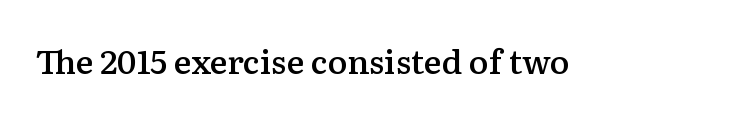
{"serif": "yes", "italic": "no", "bold": "semi", "weight": "semibold", "width": "normal", "stroke_contrast": "medium", "x_height": "medium", "monospaced": "no", "underline": "no", "letter_spacing": "normal", "letter_spacing_em": 0.0, "glyph_px": 33}
